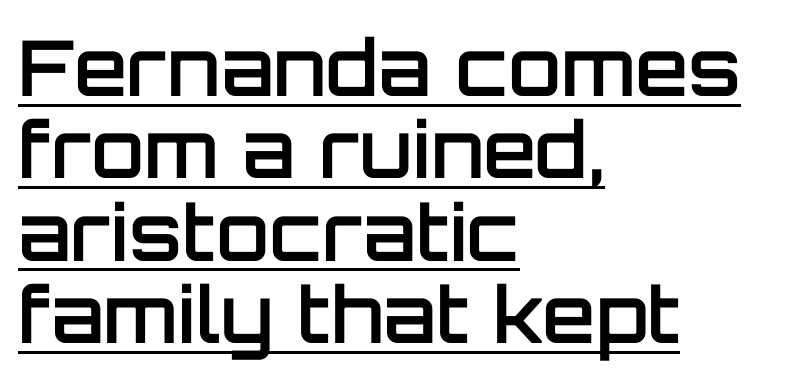
{"serif": "no", "italic": "no", "bold": "semi", "weight": "semibold", "width": "normal", "stroke_contrast": "low", "x_height": "large", "monospaced": "no", "underline": "yes", "align": "left", "line_spacing": "tight", "line_spacing_ratio": 1.07, "letter_spacing": "normal", "letter_spacing_em": 0.0, "glyph_px": 77}
